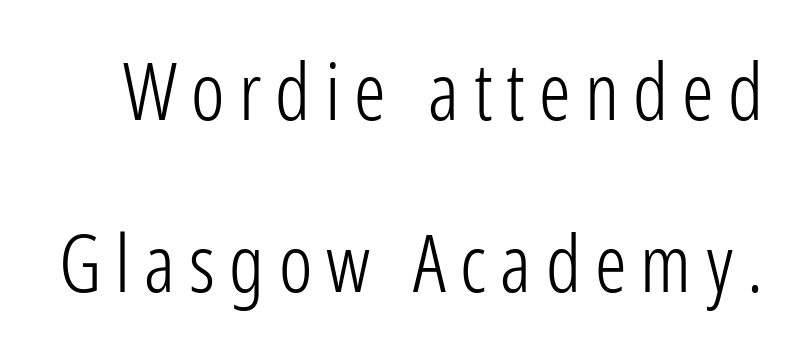
{"serif": "no", "italic": "no", "bold": "no", "weight": "light", "width": "condensed", "stroke_contrast": "low", "x_height": "medium", "monospaced": "no", "underline": "no", "line_spacing": "loose", "line_spacing_ratio": 2.18, "glyph_px": 79}
